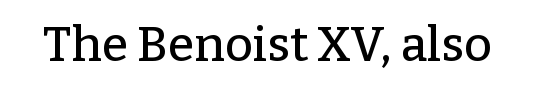
The image shows 48 px serif type, upright; set normal letter spacing, not underlined; low stroke contrast and a medium x-height.
